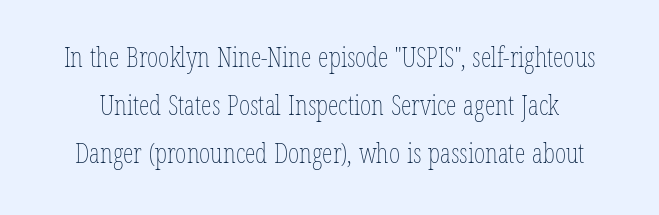
{"italic": "no", "bold": "no", "underline": "no", "line_spacing_ratio": 1.77, "letter_spacing": "normal", "letter_spacing_em": 0.0, "glyph_px": 27}
